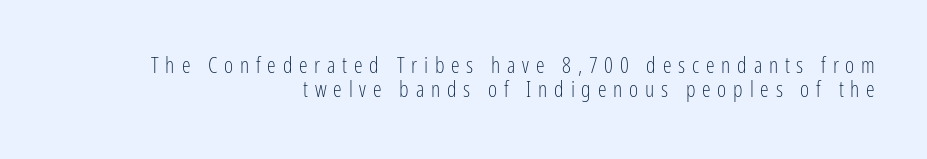
The image shows 22 px text type, upright; set right-aligned, tight line spacing (1.1x), unusually wide letter spacing (+0.31 em), not underlined.
